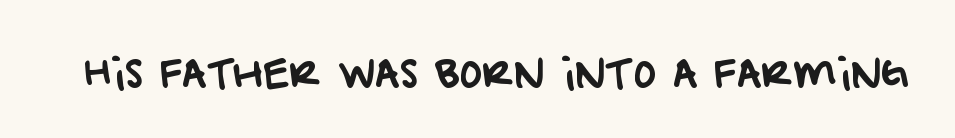
{"serif": "no", "width": "normal", "stroke_contrast": "low", "x_height": "large", "monospaced": "no", "underline": "no", "letter_spacing": "normal", "letter_spacing_em": 0.0, "glyph_px": 38}
